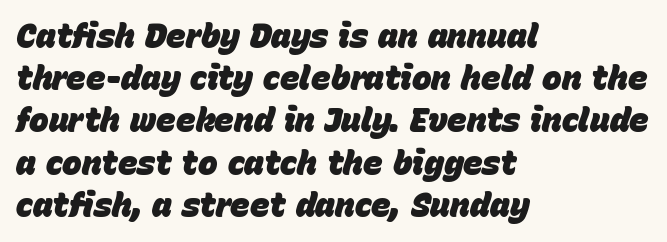
This sample keeps an unexceptional amount of space between lines. The letters sit at their default tracking, neither squeezed nor spread. What weight is shown? A full bold with thick strokes. Every row of glyphs begins at an identical x-position on the left. Do the characters align in a grid? No, the font is proportional. The passage shown is not underscored anywhere.
